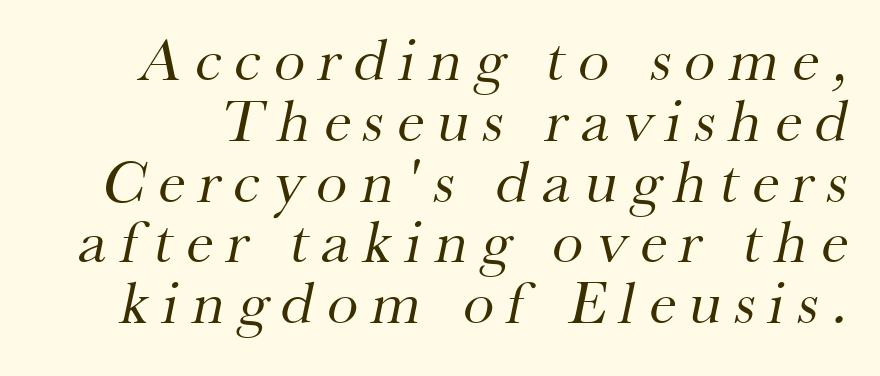
A bare baseline throughout the passage. A typesetter would call this proportional, since set widths differ per character. Is there much room between lines? No — they nearly touch. Old-style or modern, the face here clearly has serifs. Stem width sits at or under what a default text font uses. The passage shown has open, widely tracked lettering throughout.
